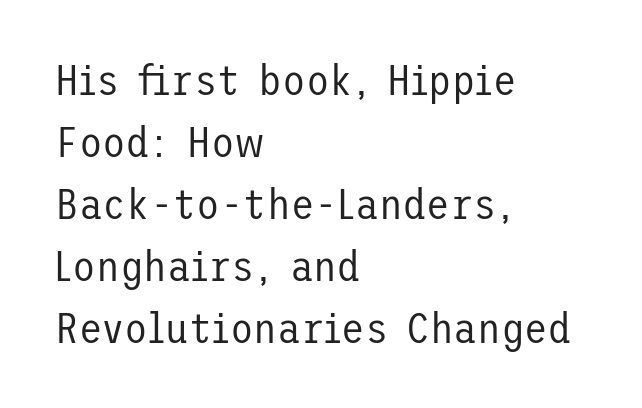
Q: Is the text bold? A: No.
Q: Is the text italic (slanted)? A: No, it is upright.
Q: Is the typeface a serif or a sans-serif typeface? A: Sans-serif.
Q: Is the text underlined? A: No.
Q: How is the paragraph aligned? A: Left-aligned.
Q: Is the spacing between letters normal or unusually wide? A: Normal.
Q: Is the spacing between lines tight, normal or loose? A: Normal.
Q: Width (condensed, normal, or wide)? A: Normal.
Q: Stroke contrast? A: Low.
Q: x-height? A: Medium.
